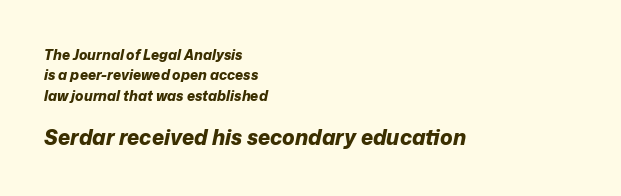
{"italic": "yes", "lean": "right", "slant_degrees": 12, "bold": "yes", "underline": "no", "align": "left", "line_spacing": "normal", "line_spacing_ratio": 1.45, "letter_spacing": "normal", "letter_spacing_em": 0.0, "larger_block": "second", "size_ratio": 1.5, "glyph_px": 21}
